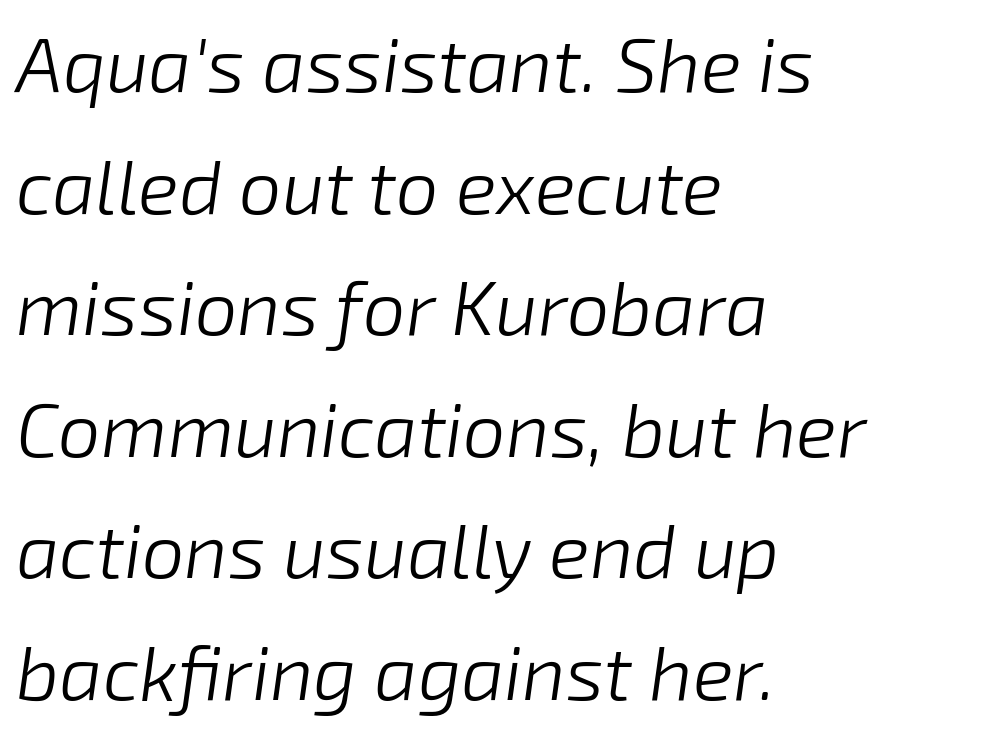
These lines are set flush left with a ragged right edge. Glyph-to-glyph distance matches everyday printed text. The face looks like a standard text weight, possibly lighter. Unmarked baselines from the first word to the last. Varying glyph widths throughout — classic text-font behaviour. The glyphs look as if they've been sheared to an angle.
